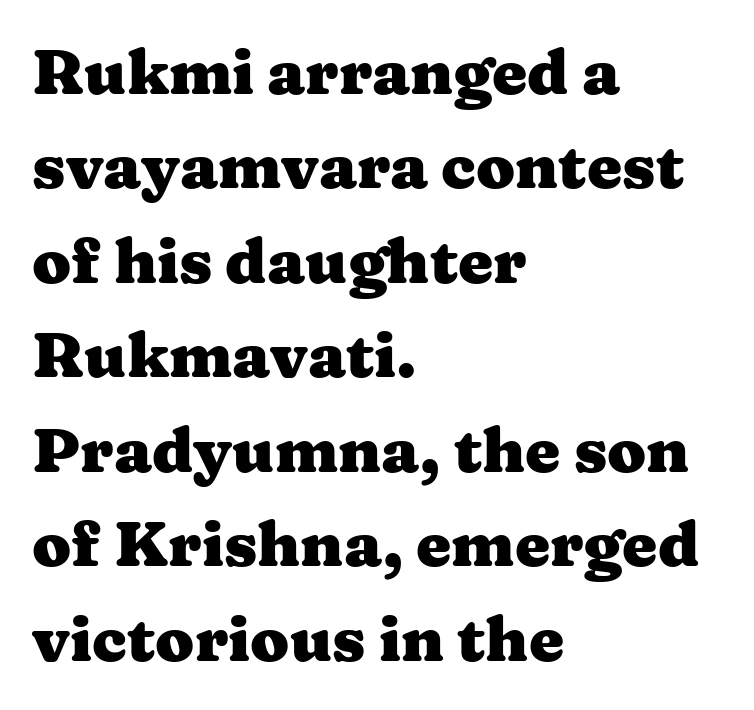
{"serif": "yes", "italic": "no", "bold": "yes", "weight": "heavy", "width": "wide", "stroke_contrast": "medium", "x_height": "medium", "monospaced": "no", "underline": "no", "align": "left", "line_spacing": "normal", "line_spacing_ratio": 1.5, "letter_spacing": "normal", "letter_spacing_em": 0.0, "glyph_px": 63}
